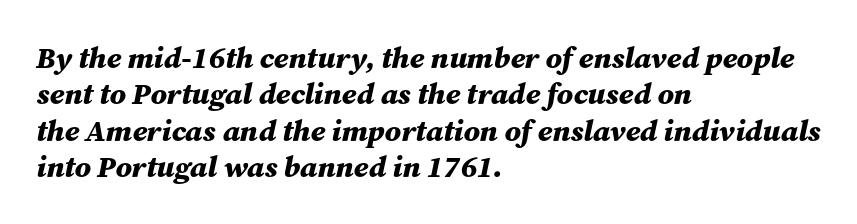
Q: Is the text bold? A: Yes.
Q: Is the text italic (slanted)? A: Yes, it leans right by about 12 degrees.
Q: Is the text underlined? A: No.
Q: How is the paragraph aligned? A: Left-aligned.
Q: Is the spacing between letters normal or unusually wide? A: Normal.
Q: Width (condensed, normal, or wide)? A: Normal.
Q: Stroke contrast? A: Medium.
Q: x-height? A: Medium.
Q: Monospaced? A: No.
